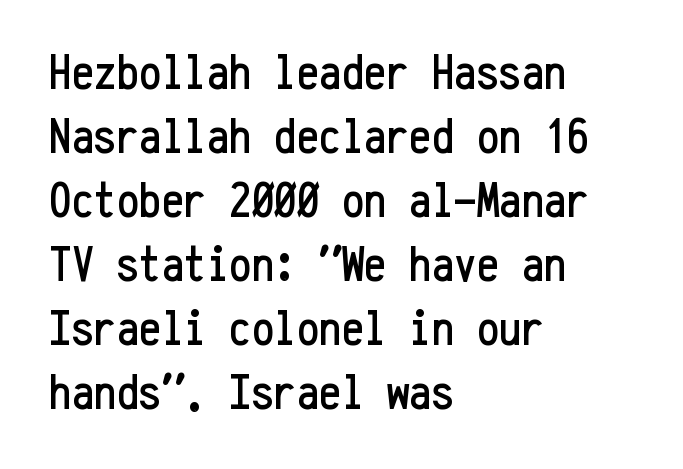
{"serif": "no", "italic": "no", "width": "condensed", "stroke_contrast": "low", "x_height": "medium", "monospaced": "yes", "underline": "no", "align": "left", "line_spacing": "normal", "line_spacing_ratio": 1.28, "letter_spacing": "normal", "letter_spacing_em": 0.0, "glyph_px": 50}
